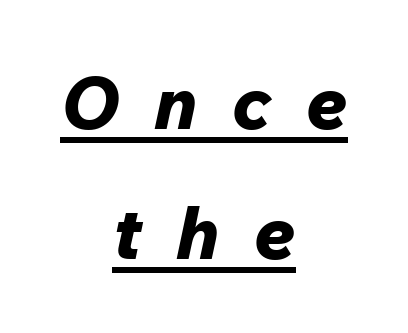
Q: Is the text bold? A: Yes.
Q: Is the text italic (slanted)? A: Yes, it leans right by about 12 degrees.
Q: Is the text underlined? A: Yes.
Q: How is the paragraph aligned? A: Centered.
Q: Is the spacing between letters normal or unusually wide? A: Unusually wide.
Q: Width (condensed, normal, or wide)? A: Normal.
Q: Stroke contrast? A: Low.
Q: x-height? A: Medium.
Q: Monospaced? A: No.
